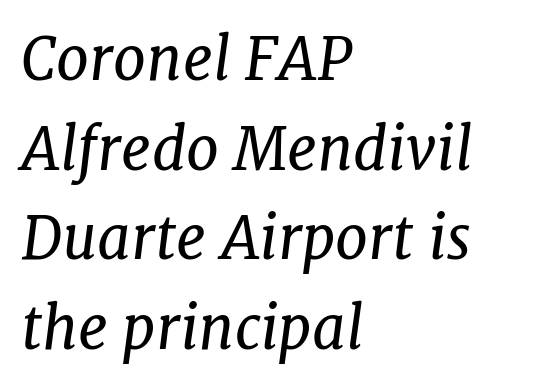
{"serif": "yes", "italic": "yes", "lean": "right", "slant_degrees": 7, "bold": "no", "weight": "regular", "width": "normal", "stroke_contrast": "low", "x_height": "medium", "monospaced": "no", "underline": "no", "align": "left", "line_spacing": "normal", "line_spacing_ratio": 1.52, "letter_spacing": "normal", "letter_spacing_em": 0.0, "glyph_px": 59}
